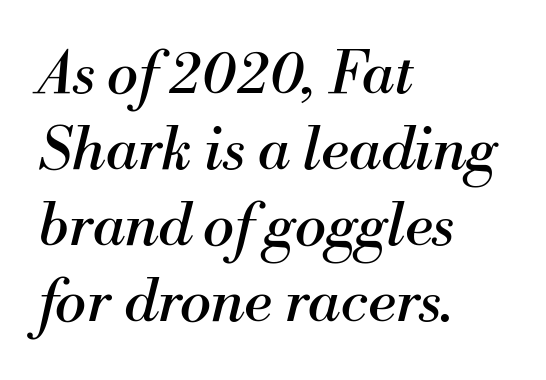
Q: Is the text bold? A: No.
Q: Is the text italic (slanted)? A: Yes, it leans right by about 13 degrees.
Q: Is the typeface a serif or a sans-serif typeface? A: Serif.
Q: Is the text underlined? A: No.
Q: How is the paragraph aligned? A: Left-aligned.
Q: Is the spacing between letters normal or unusually wide? A: Normal.
Q: Is the spacing between lines tight, normal or loose? A: Normal.
Q: Width (condensed, normal, or wide)? A: Normal.
Q: Stroke contrast? A: Medium.
Q: x-height? A: Small.
Q: Monospaced? A: No.
